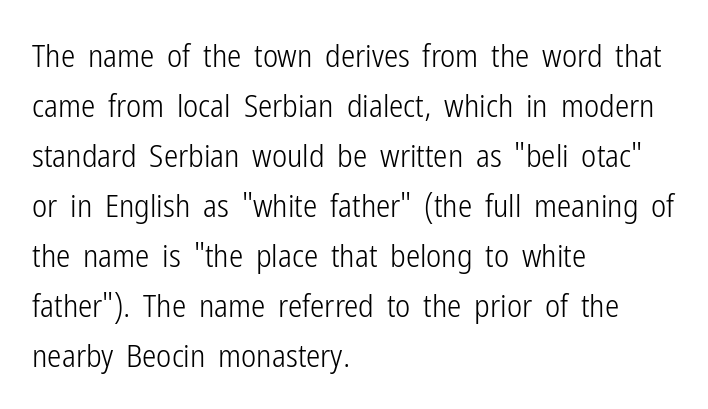
Q: Is the text bold? A: No.
Q: Is the text italic (slanted)? A: No, it is upright.
Q: Is the typeface a serif or a sans-serif typeface? A: Sans-serif.
Q: Is the text underlined? A: No.
Q: How is the paragraph aligned? A: Left-aligned.
Q: Is the spacing between letters normal or unusually wide? A: Normal.
Q: Is the spacing between lines tight, normal or loose? A: Normal.
Q: Width (condensed, normal, or wide)? A: Condensed.
Q: Stroke contrast? A: Low.
Q: x-height? A: Medium.
Q: Monospaced? A: No.
